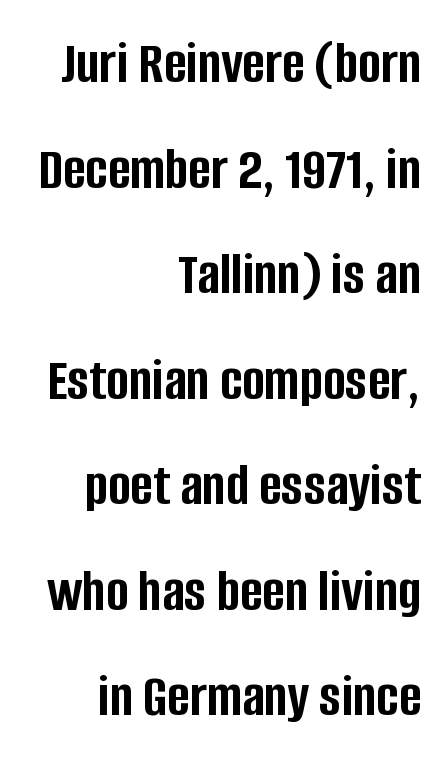
Q: Is the text bold? A: Yes.
Q: Is the text italic (slanted)? A: No, it is upright.
Q: Is the typeface a serif or a sans-serif typeface? A: Sans-serif.
Q: Is the text underlined? A: No.
Q: How is the paragraph aligned? A: Right-aligned.
Q: Is the spacing between letters normal or unusually wide? A: Normal.
Q: Width (condensed, normal, or wide)? A: Condensed.
Q: Stroke contrast? A: Low.
Q: x-height? A: Large.
Q: Monospaced? A: No.
